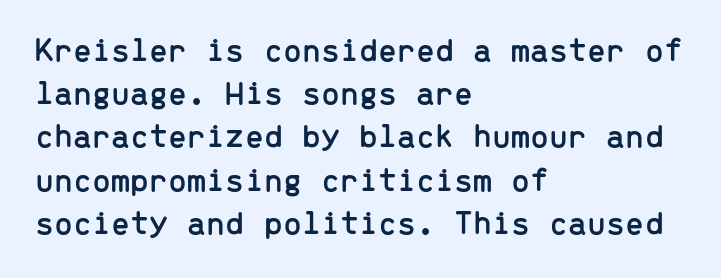
The image shows 34 px sans-serif type, upright, monospaced; set left-aligned, normal line spacing (1.27x), normal letter spacing, not underlined; low stroke contrast and a medium x-height.
